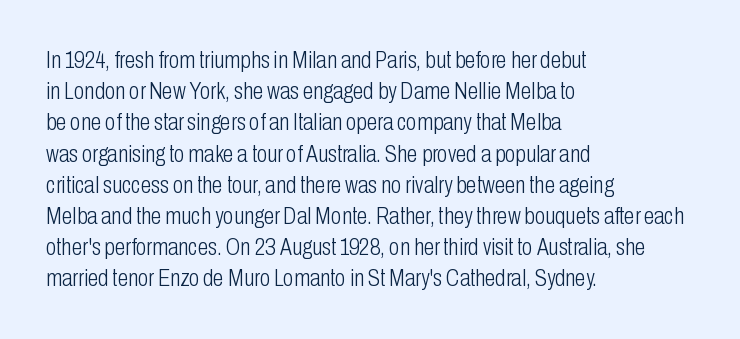
The ragged edge is on the right, which tells us the setting is flush left. The passage shown is not underscored anywhere. These lines were composed using upright roman letters. This sample uses plain, unmodified letter spacing. Reading down the column, the eye jumps a familiar distance to each next line.
